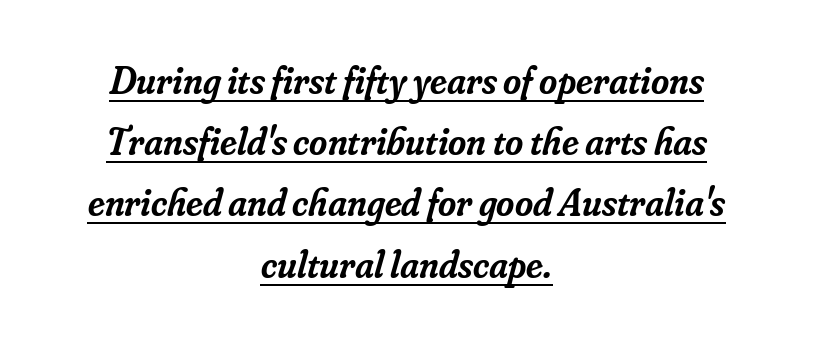
Q: Is the text bold? A: Semi-bold.
Q: Is the text italic (slanted)? A: Yes, it leans right by about 16 degrees.
Q: Is the typeface a serif or a sans-serif typeface? A: Serif.
Q: Is the text underlined? A: Yes.
Q: How is the paragraph aligned? A: Centered.
Q: Is the spacing between letters normal or unusually wide? A: Normal.
Q: Is the spacing between lines tight, normal or loose? A: Normal.
Q: Width (condensed, normal, or wide)? A: Normal.
Q: Stroke contrast? A: Low.
Q: x-height? A: Small.
Q: Monospaced? A: No.
